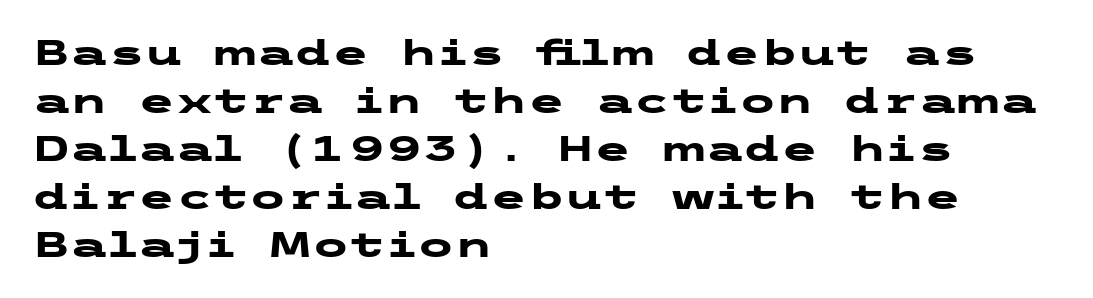
{"serif": "no", "italic": "no", "bold": "yes", "weight": "heavy", "width": "wide", "stroke_contrast": "low", "x_height": "medium", "underline": "no", "align": "left", "line_spacing": "normal", "line_spacing_ratio": 1.41, "letter_spacing": "normal", "letter_spacing_em": 0.0, "glyph_px": 34}
